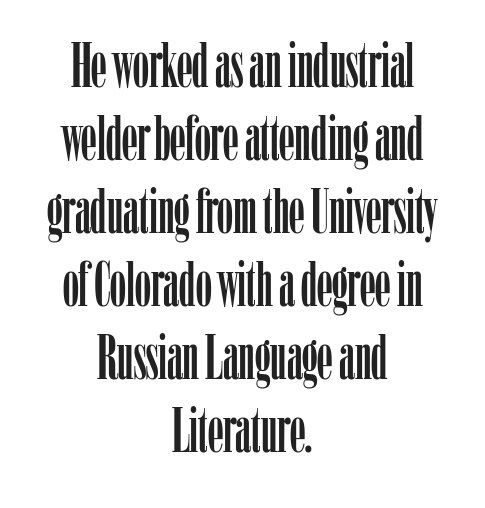
Q: Is the text italic (slanted)? A: No, it is upright.
Q: Is the typeface a serif or a sans-serif typeface? A: Serif.
Q: Is the text underlined? A: No.
Q: How is the paragraph aligned? A: Centered.
Q: Is the spacing between letters normal or unusually wide? A: Normal.
Q: Width (condensed, normal, or wide)? A: Condensed.
Q: Stroke contrast? A: Low.
Q: x-height? A: Medium.
Q: Monospaced? A: No.
